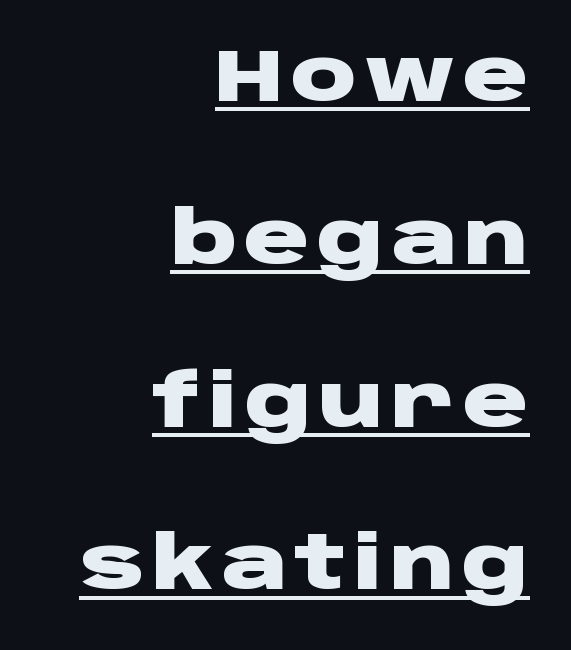
The face used here is a sans, in the tradition of grotesques and geometrics. A typesetter would call this leading open, well beyond the default. The typesetter has applied underlining to the passage shown. Nope, not italic — everything's standing straight.
